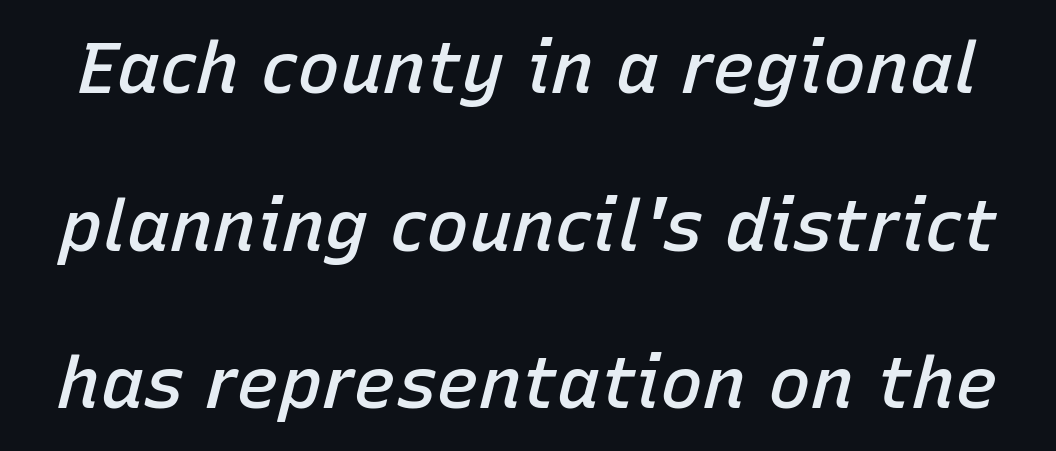
The image shows 72 px semibold type, italic (leaning right); set loose line spacing (2.19x), normal letter spacing, not underlined; low stroke contrast and a medium x-height.
